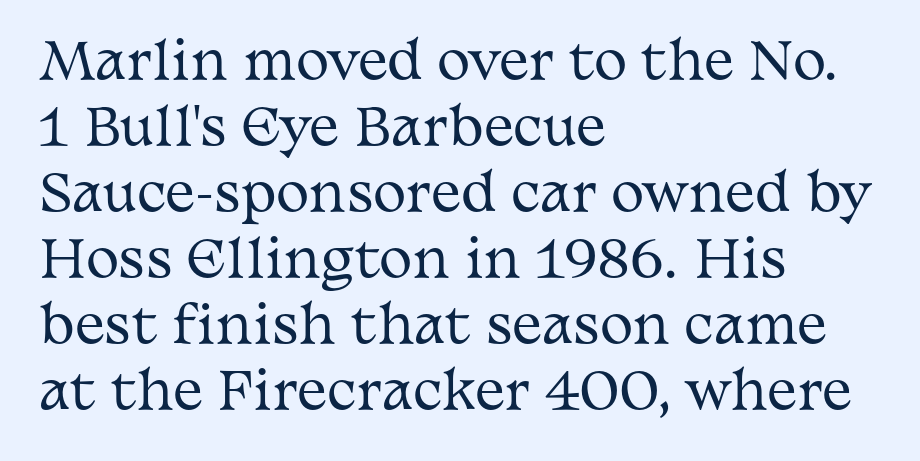
This block has exactly the height ordinary leading produces. Descender tails drop into unmarked territory. Proportional: the letters do not fall into vertical columns. Notice how the passage keeps a crisp vertical edge on the left only.
